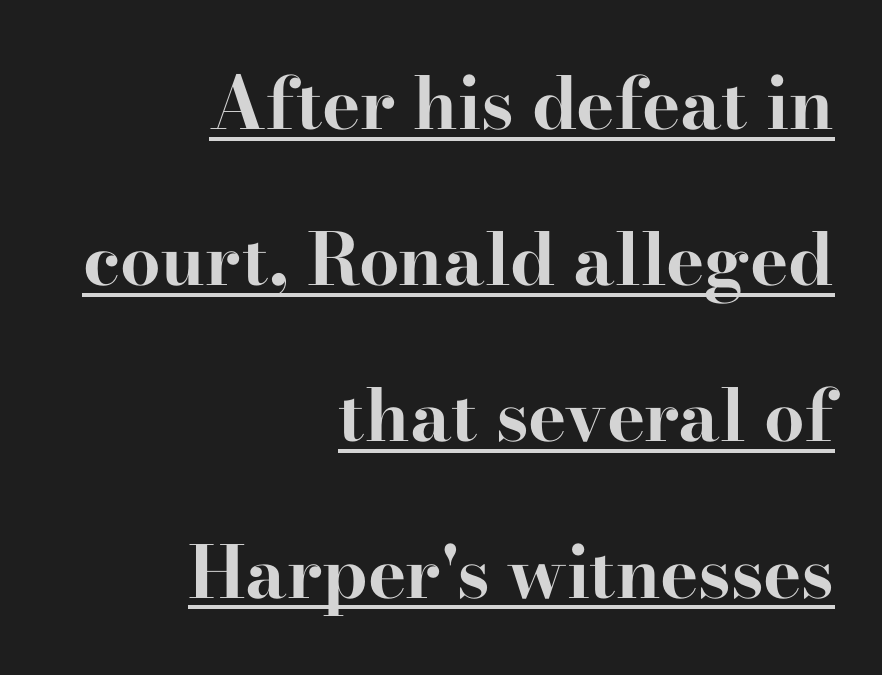
The rendering uses the underline text-decoration. Is the type bold? Yes — the strokes are clearly thick and heavy. This block would shrink considerably if given ordinary leading; it's expanded now. It's the straight-up-and-down kind of type.
